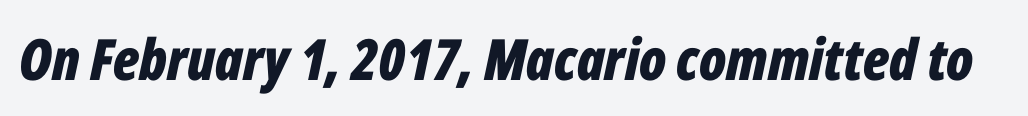
The image shows 57 px bold, condensed type, italic (leaning right); set normal letter spacing, not underlined; low stroke contrast and a medium x-height.
